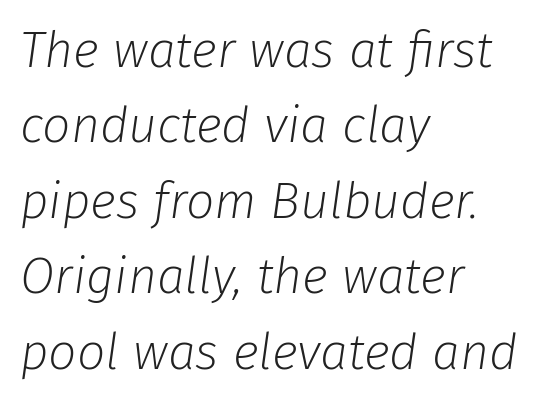
{"italic": "yes", "lean": "right", "slant_degrees": 8, "bold": "no", "weight": "light", "width": "normal", "stroke_contrast": "low", "x_height": "medium", "monospaced": "no", "underline": "no", "align": "left", "line_spacing": "normal", "line_spacing_ratio": 1.51, "letter_spacing": "normal", "letter_spacing_em": 0.0, "glyph_px": 50}
